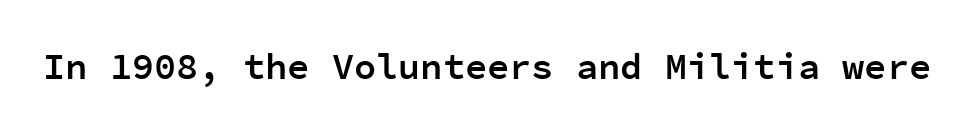
Q: Is the text bold? A: Semi-bold.
Q: Is the text italic (slanted)? A: No, it is upright.
Q: Is the typeface a serif or a sans-serif typeface? A: Sans-serif.
Q: Is the text underlined? A: No.
Q: Is the spacing between letters normal or unusually wide? A: Normal.
Q: Width (condensed, normal, or wide)? A: Normal.
Q: Stroke contrast? A: Low.
Q: x-height? A: Medium.
Q: Monospaced? A: Yes.
